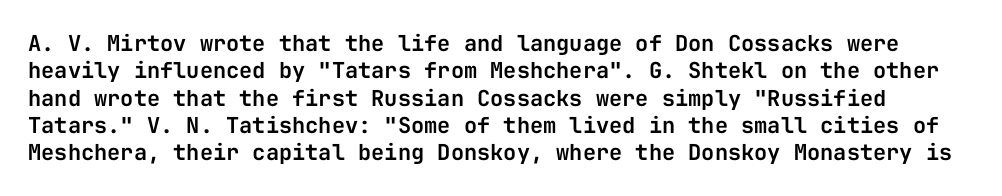
The image shows 22 px text type, upright; set line spacing 1.24x, normal letter spacing, not underlined.
